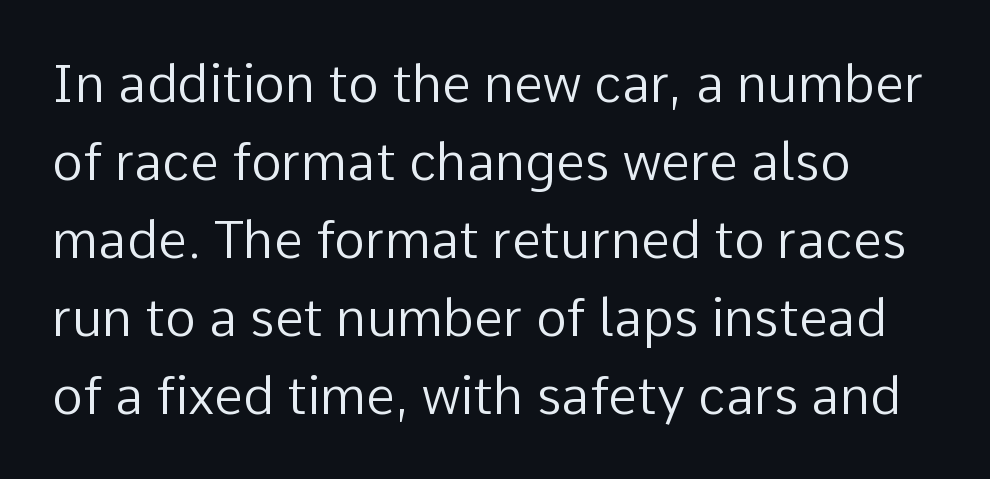
{"serif": "no", "italic": "no", "bold": "no", "weight": "regular", "width": "normal", "stroke_contrast": "low", "x_height": "medium", "monospaced": "no", "underline": "no", "line_spacing": "normal", "line_spacing_ratio": 1.5, "letter_spacing": "normal", "letter_spacing_em": 0.0, "glyph_px": 52}
